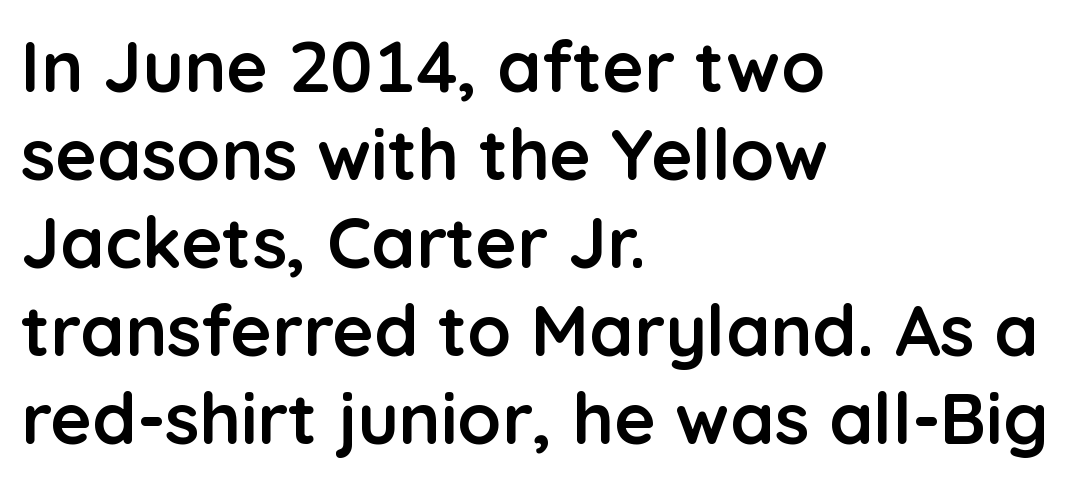
{"serif": "no", "italic": "no", "bold": "yes", "weight": "semibold", "width": "normal", "stroke_contrast": "low", "x_height": "medium", "monospaced": "no", "underline": "no", "align": "left", "line_spacing_ratio": 1.24, "letter_spacing": "normal", "letter_spacing_em": 0.0, "glyph_px": 71}
